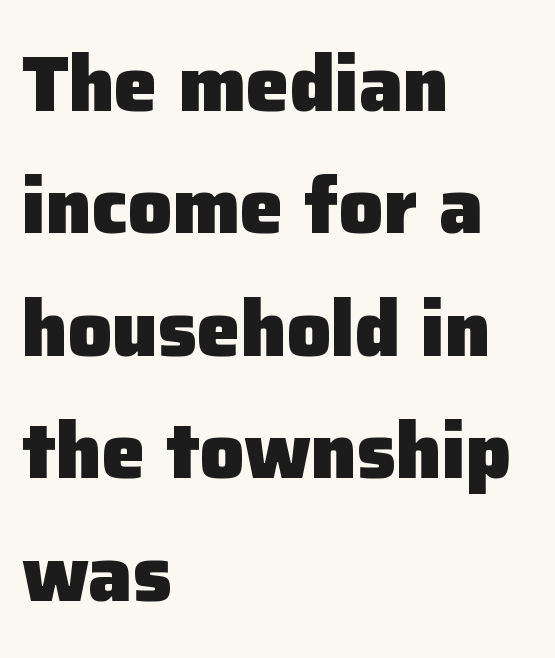
The image shows 78 px heavy sans-serif type, upright; set left-aligned, normal line spacing (1.57x), normal letter spacing, not underlined; low stroke contrast and a medium x-height.
